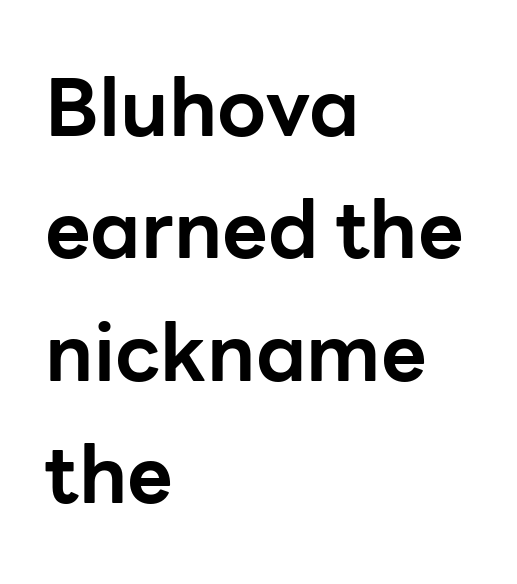
There is no visible air inserted between adjacent glyphs. The rendering uses natural spacing where letterforms have individual widths. Descenders hang freely into open space. This is sans-serif lettering, the kind often seen on screens and signage.
